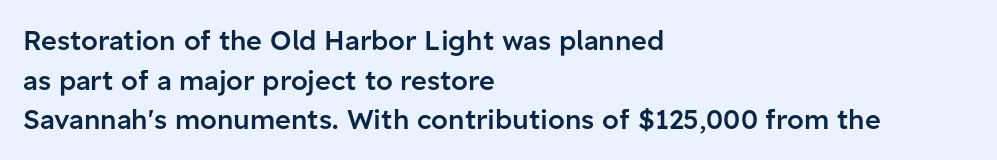
Observe the ordinary spacing: letters are neighbours, not strangers. The font's upright variant was chosen for this text. Letters rest on an invisible, unmarked baseline. The leading is moderate, giving the passage an even texture. The paragraph has a hard left edge and a soft right edge.
